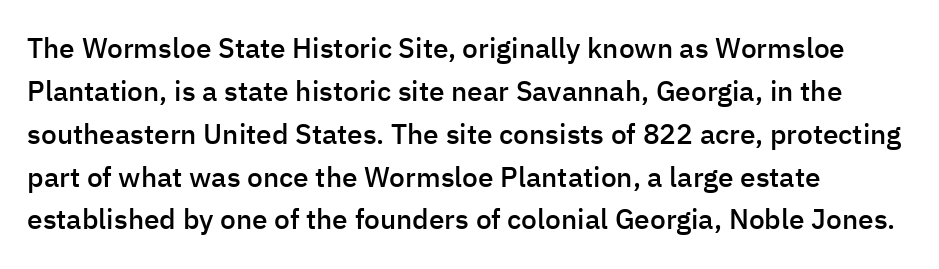
The image shows 28 px semibold sans-serif type, upright; set left-aligned, normal line spacing (1.53x), normal letter spacing, not underlined; low stroke contrast and a medium x-height.
